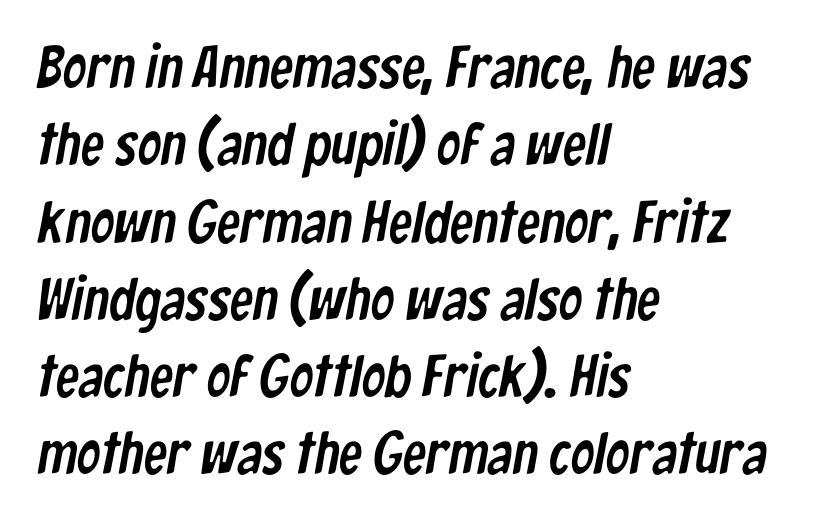
{"serif": "no", "width": "condensed", "stroke_contrast": "low", "x_height": "medium", "monospaced": "no", "underline": "no", "align": "left", "line_spacing": "normal", "line_spacing_ratio": 1.31, "letter_spacing": "normal", "letter_spacing_em": 0.0, "glyph_px": 59}
